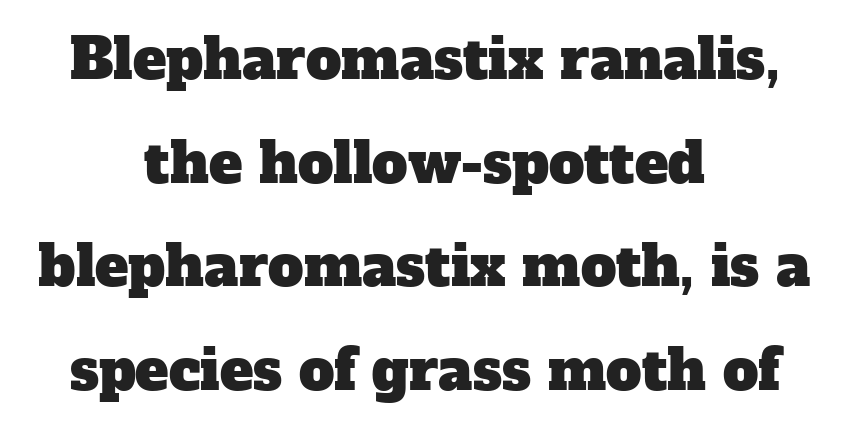
{"serif": "yes", "width": "normal", "stroke_contrast": "low", "x_height": "medium", "monospaced": "no", "underline": "no", "align": "center", "line_spacing_ratio": 1.85, "letter_spacing": "normal", "letter_spacing_em": 0.0, "glyph_px": 56}
